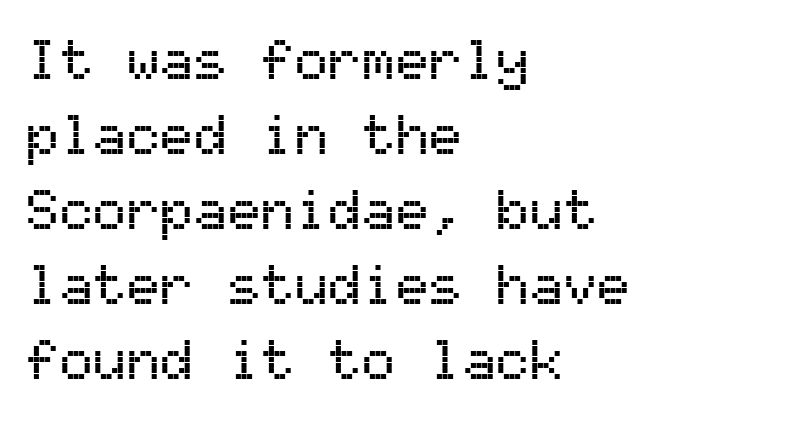
Reading down the block, your eye returns to a fixed left position each line. The glyphs in this specimen are sans serif. Rule under the text: the space is simply empty. These lines sit exactly where default settings would place them. Think of a typewriter: that constant character pitch is what you see here. Glyph-to-glyph distance matches everyday printed text.
